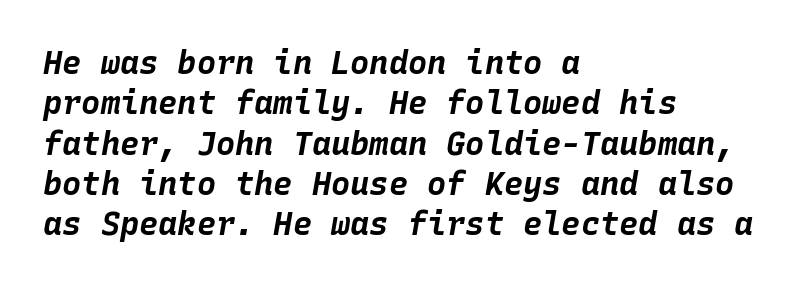
Looks like terminal output: every glyph gets an equal slot. The string is rendered with underlining switched off. What's the leading like? Ordinary, nothing unusual. In terms of posture, this sample is oblique. Look at the tracking — it's just the regular setting, nothing added.
